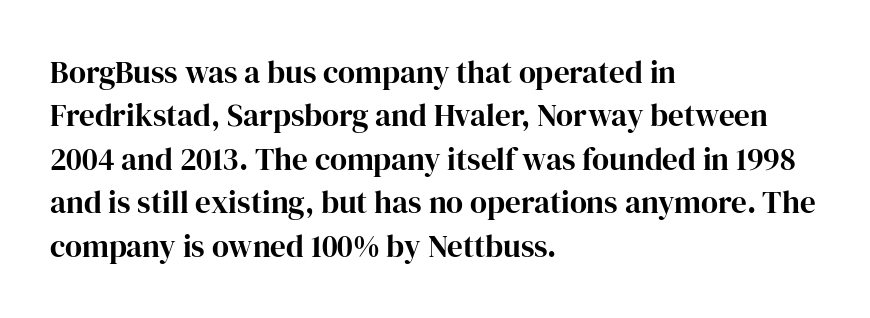
{"serif": "yes", "italic": "no", "bold": "yes", "weight": "bold", "width": "normal", "stroke_contrast": "high", "x_height": "medium", "monospaced": "no", "underline": "no", "align": "left", "line_spacing": "normal", "line_spacing_ratio": 1.4, "letter_spacing": "normal", "letter_spacing_em": 0.0, "glyph_px": 31}
